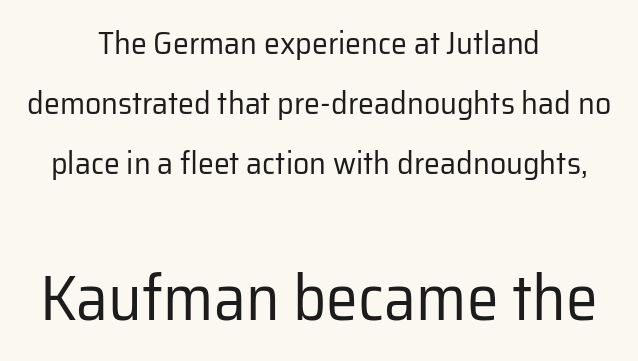
The image shows 64 px regular-weight sans-serif type, upright; set centered, line spacing 1.87x, normal letter spacing, not underlined; the second (bottom) block is 2.0x larger; low stroke contrast and a medium x-height.
